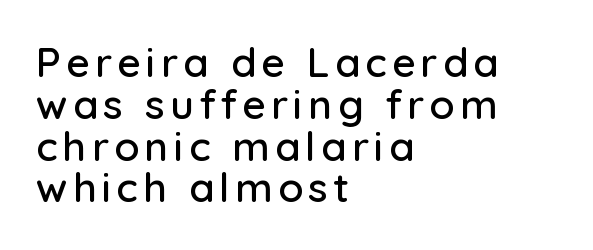
Q: Is the text italic (slanted)? A: No, it is upright.
Q: Is the typeface a serif or a sans-serif typeface? A: Sans-serif.
Q: Is the text underlined? A: No.
Q: How is the paragraph aligned? A: Left-aligned.
Q: Is the spacing between lines tight, normal or loose? A: Tight.
Q: Width (condensed, normal, or wide)? A: Normal.
Q: Stroke contrast? A: Low.
Q: x-height? A: Medium.
Q: Monospaced? A: No.
